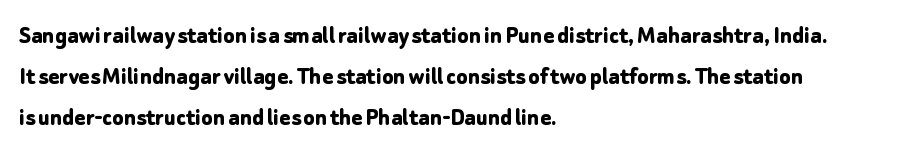
The image shows 26 px bold type, upright; set left-aligned, normal line spacing (1.57x), normal letter spacing, not underlined.
